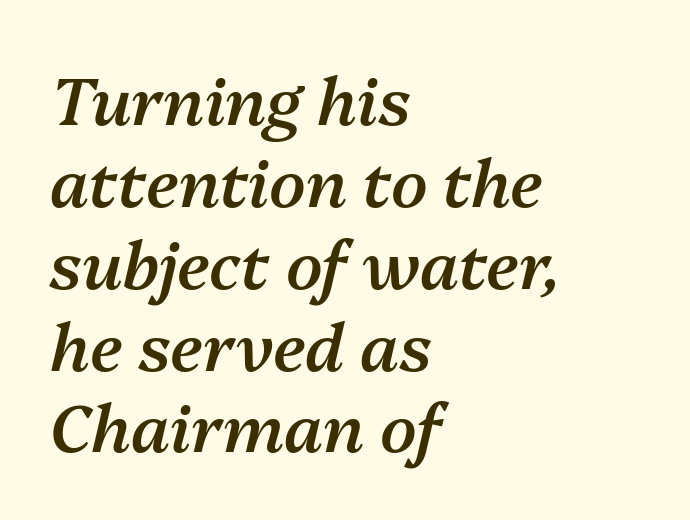
{"italic": "yes", "lean": "right", "slant_degrees": 13, "bold": "semi", "weight": "semibold", "width": "normal", "stroke_contrast": "medium", "x_height": "medium", "monospaced": "no", "underline": "no", "align": "left", "line_spacing_ratio": 1.24, "letter_spacing": "normal", "letter_spacing_em": 0.0, "glyph_px": 66}
